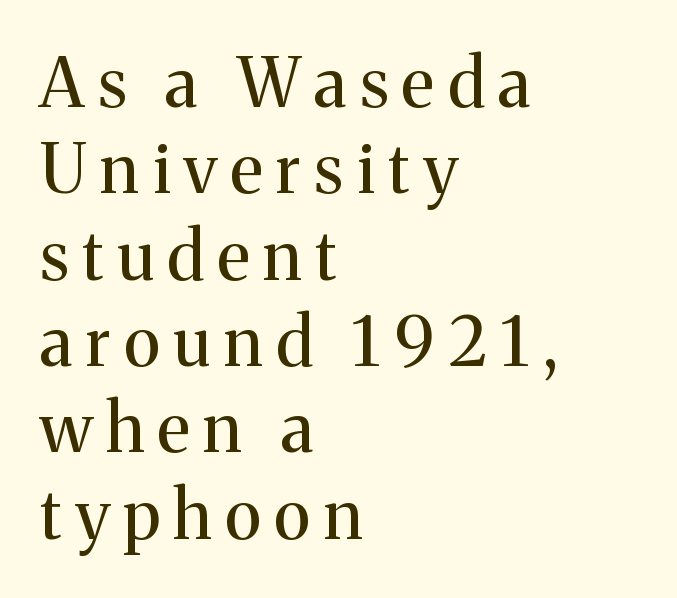
Q: Is the text bold? A: No.
Q: Is the text italic (slanted)? A: No, it is upright.
Q: Is the typeface a serif or a sans-serif typeface? A: Serif.
Q: Is the text underlined? A: No.
Q: How is the paragraph aligned? A: Left-aligned.
Q: Is the spacing between letters normal or unusually wide? A: Unusually wide.
Q: Is the spacing between lines tight, normal or loose? A: Normal.
Q: Width (condensed, normal, or wide)? A: Normal.
Q: Stroke contrast? A: Medium.
Q: x-height? A: Medium.
Q: Monospaced? A: No.
